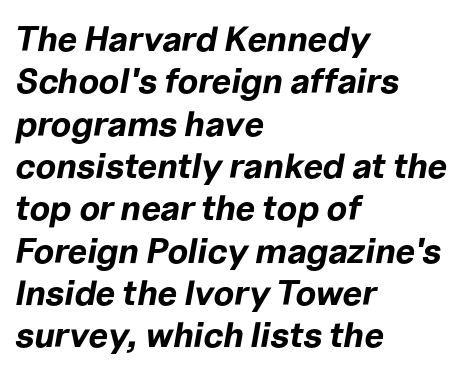
Compared with a centered layout, this one pins lines to the left instead. The face used here has a pronounced slope to its letters. Decoration check: the copy has no underline. Heavy-handed strokes throughout: this text is bold. Words appear dense and cohesive because spacing is normal.
